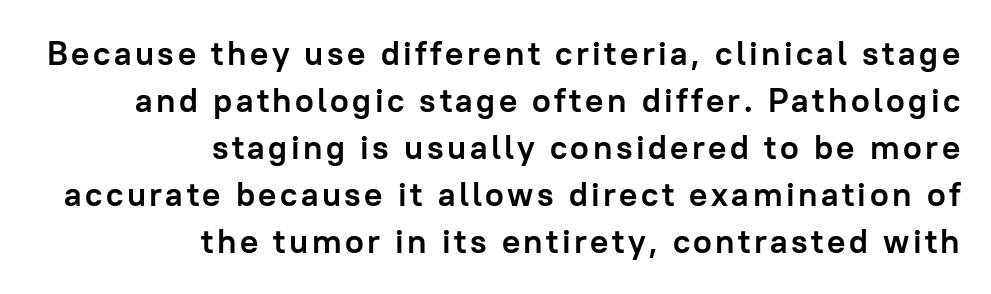
{"serif": "no", "italic": "no", "bold": "yes", "weight": "semibold", "width": "normal", "stroke_contrast": "low", "x_height": "medium", "monospaced": "no", "underline": "no", "align": "right", "line_spacing": "normal", "line_spacing_ratio": 1.38, "glyph_px": 34}
